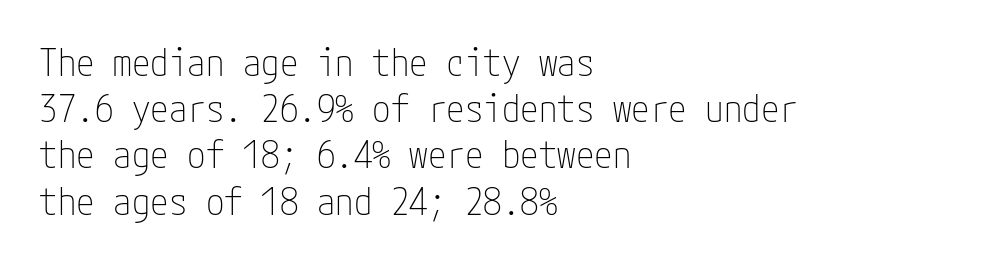
The image shows 37 px thin, condensed sans-serif type, upright; set left-aligned, normal line spacing (1.25x), normal letter spacing, not underlined; low stroke contrast and a medium x-height.
